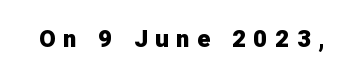
The image shows 24 px bold type, upright; set unusually wide letter spacing (+0.32 em), not underlined.
